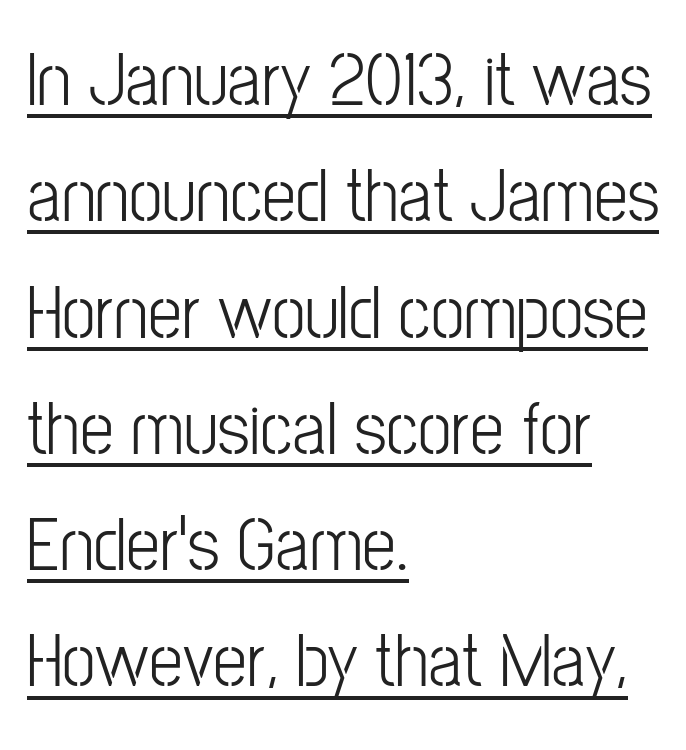
A classic flush-left, rag-right setting is used for this passage. Letter spacing: default. Do the characters align in a grid? No, the font is proportional. The rendering uses the underline text-decoration. Caption: face not bold, strokes unweighted. Does the type have serifs? No, each stem ends abruptly.
